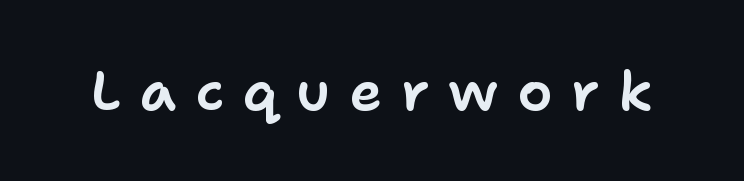
The font's upright variant was chosen for this text. The string is rendered with underlining switched off. Is this a fixed-width face? No — the glyphs have proportional, varying widths. Type style note: lacks serifs. Each word looks stretched out because of the extra space between its letters.
